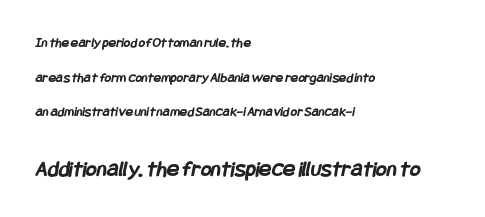
Q: Is the text bold? A: Yes.
Q: Is the text underlined? A: No.
Q: How is the paragraph aligned? A: Left-aligned.
Q: Is the spacing between letters normal or unusually wide? A: Normal.
Q: Is the spacing between lines tight, normal or loose? A: Loose.
Q: Which block of text is set in a larger size, the first (top) or the second (bottom)? A: The second (bottom) one.
